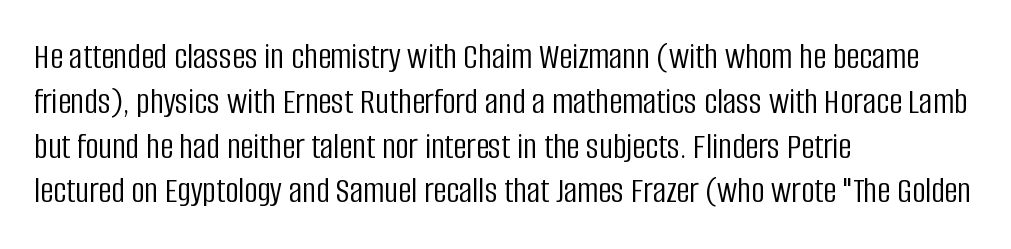
{"serif": "no", "italic": "no", "bold": "no", "weight": "light", "width": "condensed", "stroke_contrast": "low", "x_height": "large", "monospaced": "no", "underline": "no", "align": "left", "line_spacing_ratio": 1.21, "letter_spacing": "normal", "letter_spacing_em": 0.0, "glyph_px": 37}
